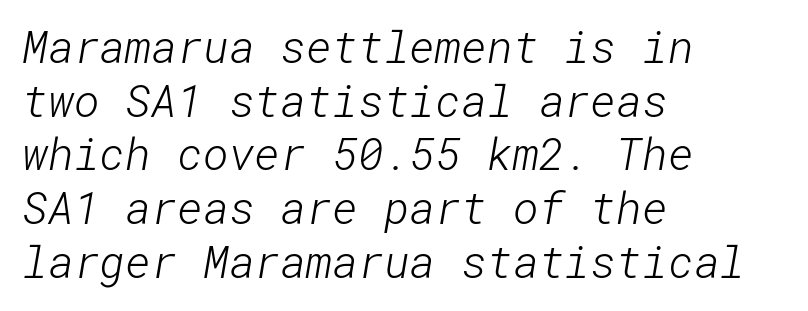
{"serif": "no", "bold": "no", "weight": "light", "width": "normal", "stroke_contrast": "low", "x_height": "medium", "underline": "no", "align": "left", "line_spacing_ratio": 1.22, "letter_spacing": "normal", "letter_spacing_em": 0.0, "glyph_px": 44}
